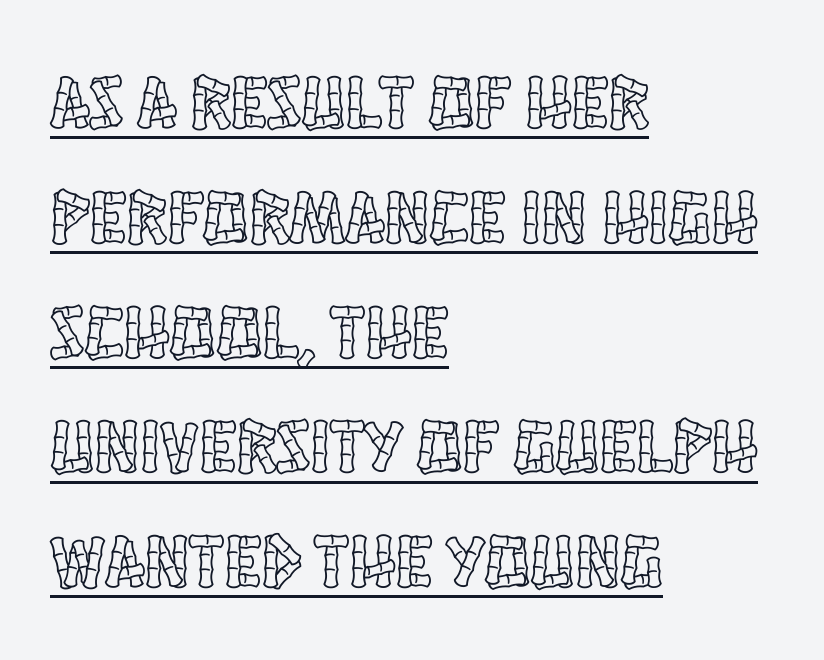
{"italic": "no", "width": "condensed", "x_height": "large", "monospaced": "no", "underline": "yes", "align": "left", "line_spacing": "normal", "line_spacing_ratio": 1.51, "letter_spacing": "normal", "letter_spacing_em": 0.0, "glyph_px": 76}
